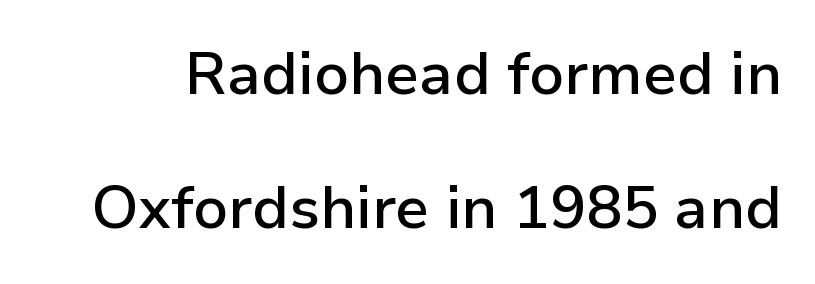
The image shows 60 px semibold sans-serif type, upright; set loose line spacing (2.24x), normal letter spacing, not underlined; low stroke contrast and a medium x-height.
